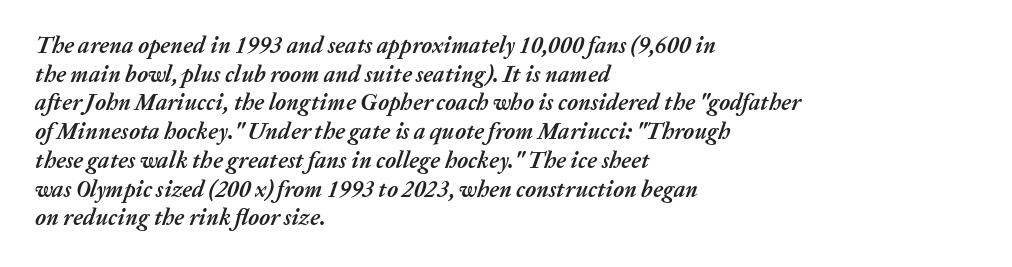
{"italic": "yes", "lean": "right", "slant_degrees": 20, "bold": "yes", "underline": "no", "align": "left", "line_spacing": "normal", "line_spacing_ratio": 1.25, "letter_spacing": "normal", "letter_spacing_em": 0.0, "glyph_px": 23}
